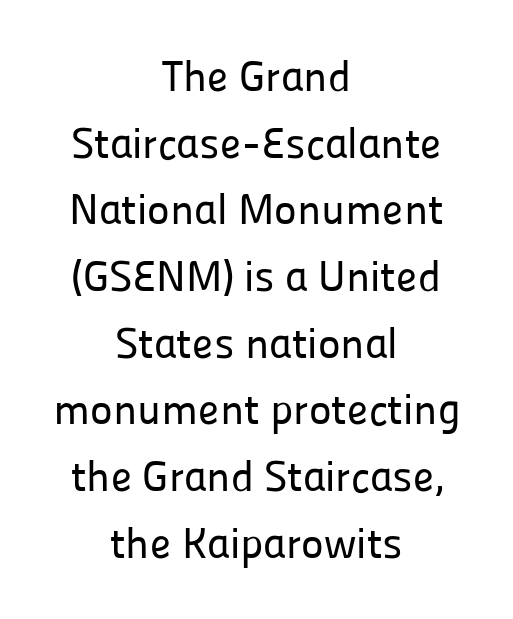
{"serif": "no", "italic": "no", "width": "normal", "stroke_contrast": "low", "x_height": "medium", "monospaced": "no", "underline": "no", "align": "center", "line_spacing": "normal", "line_spacing_ratio": 1.55, "letter_spacing": "normal", "letter_spacing_em": 0.0, "glyph_px": 43}
